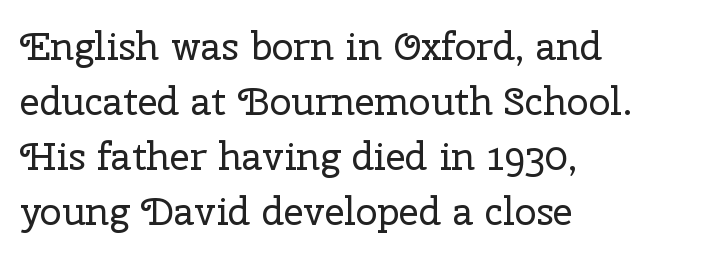
The image shows 39 px regular-weight serif type, upright; set left-aligned, normal line spacing (1.41x), normal letter spacing, not underlined; low stroke contrast and a medium x-height.
